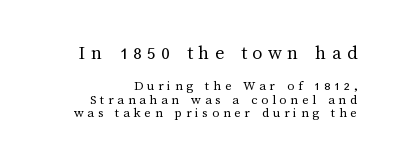
The image shows 20 px text type, upright; set tight line spacing (0.96x), unusually wide letter spacing (+0.27 em), not underlined; the first (top) block is 1.43x larger.
